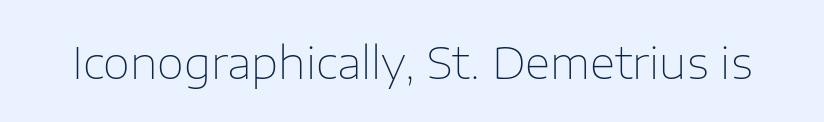
Q: Is the text bold? A: No.
Q: Is the text italic (slanted)? A: No, it is upright.
Q: Is the typeface a serif or a sans-serif typeface? A: Sans-serif.
Q: Is the text underlined? A: No.
Q: Is the spacing between letters normal or unusually wide? A: Normal.
Q: Width (condensed, normal, or wide)? A: Normal.
Q: Stroke contrast? A: Low.
Q: x-height? A: Medium.
Q: Monospaced? A: No.
